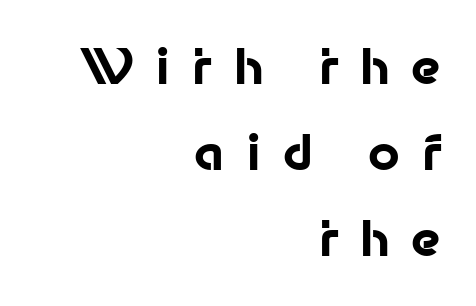
{"serif": "no", "italic": "no", "bold": "yes", "weight": "bold", "width": "normal", "stroke_contrast": "low", "x_height": "medium", "monospaced": "no", "underline": "no", "align": "right", "line_spacing_ratio": 1.76, "letter_spacing": "wide", "letter_spacing_em": 0.43, "glyph_px": 49}
